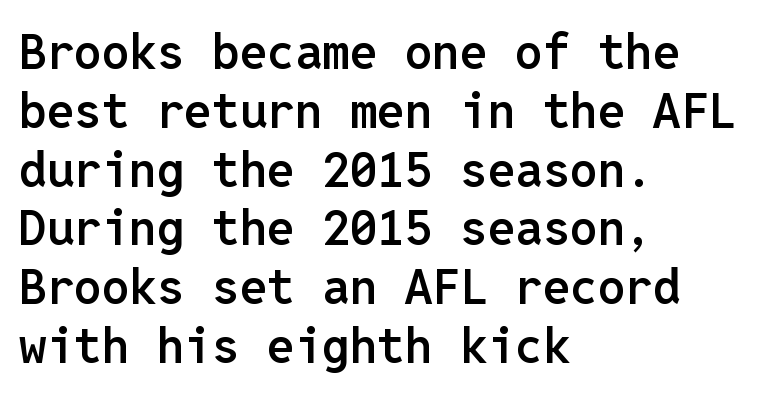
{"serif": "no", "italic": "no", "bold": "semi", "weight": "semibold", "width": "normal", "stroke_contrast": "low", "x_height": "medium", "monospaced": "yes", "underline": "no", "align": "left", "line_spacing_ratio": 1.2, "letter_spacing": "normal", "letter_spacing_em": 0.0, "glyph_px": 49}
